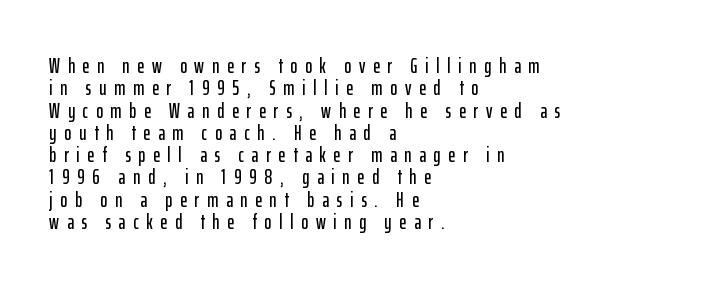
Interline gaps are noticeably narrow in this sample. Quick note: underline off. Do the letters lean? They stand straight. The compositor pushed each line to the left boundary. This sample uses expanded letter spacing, leaving extra air between glyphs.
